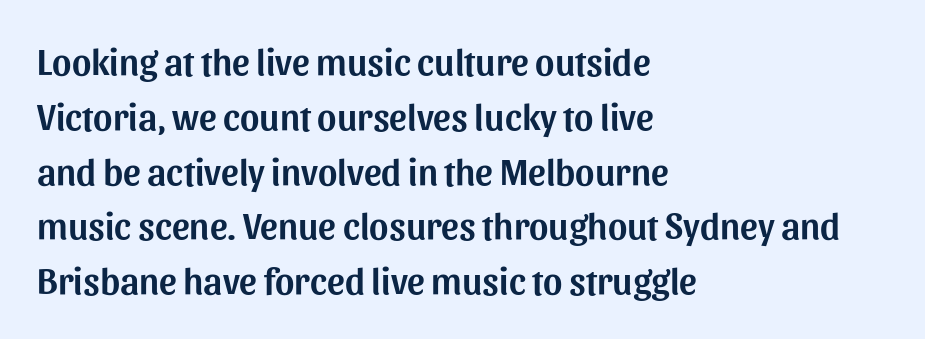
{"serif": "no", "italic": "no", "width": "normal", "stroke_contrast": "medium", "x_height": "medium", "monospaced": "no", "underline": "no", "align": "left", "line_spacing": "normal", "line_spacing_ratio": 1.48, "letter_spacing": "normal", "letter_spacing_em": 0.0, "glyph_px": 37}
